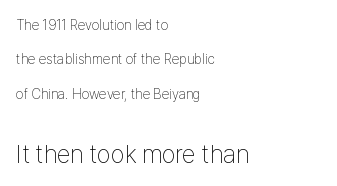
The image shows 25 px text type, upright; set left-aligned, loose line spacing (2.45x), normal letter spacing, not underlined; the second (bottom) block is 1.79x larger.
